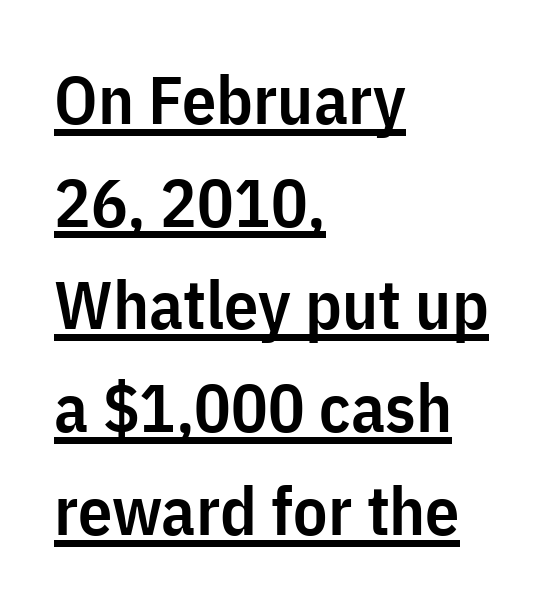
Notice how the passage keeps a crisp vertical edge on the left only. Weight check: semibold — heavier than regular, not quite bold. These characters rest on top of a visible drawn line. Students, note that the glyphs here touch the page at normal intervals. This is roman type, the default non-slanted kind.
